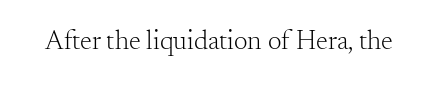
{"italic": "no", "bold": "no", "underline": "no", "letter_spacing": "normal", "letter_spacing_em": 0.0, "glyph_px": 27}
